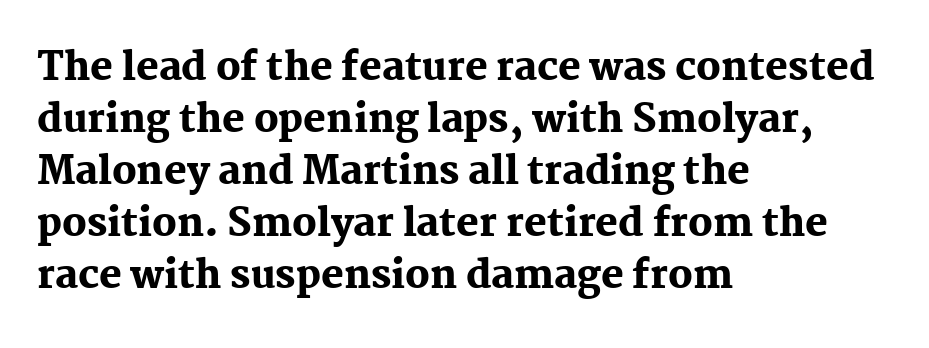
The image shows 38 px heavy serif type, upright; set left-aligned, normal line spacing (1.37x), normal letter spacing, not underlined; medium stroke contrast and a medium x-height.
